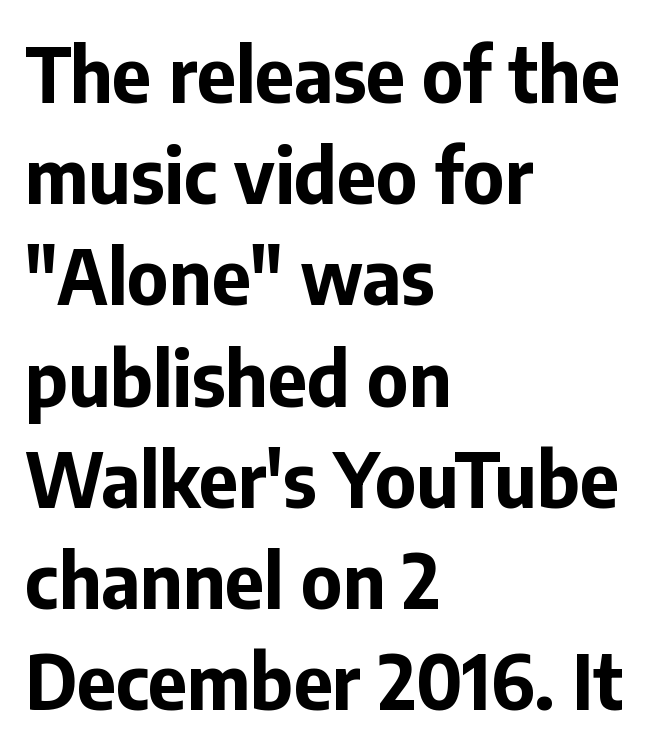
If you drew a line through each stem, it would be perfectly vertical. Varying glyph widths throughout — classic text-font behaviour. Caption: multi-line text, flush left, ragged right. How would I describe the line gaps? Plain and ordinary.
